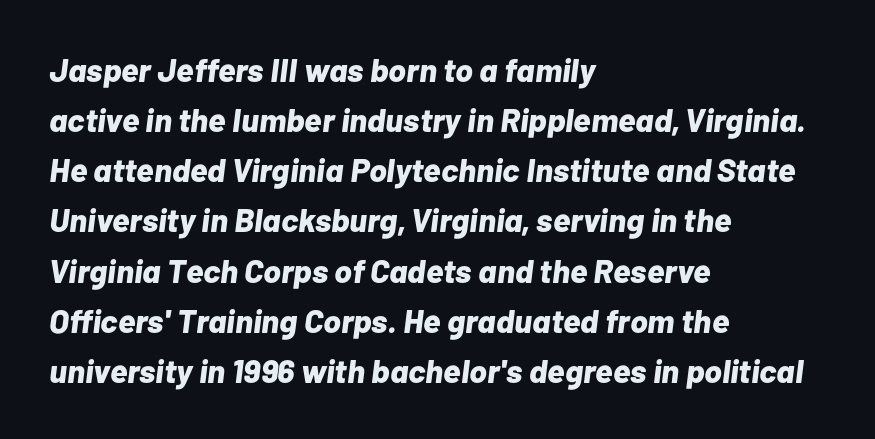
{"italic": "yes", "lean": "right", "slant_degrees": 7, "bold": "yes", "weight": "bold", "width": "normal", "stroke_contrast": "low", "x_height": "medium", "monospaced": "no", "underline": "no", "align": "left", "line_spacing": "normal", "line_spacing_ratio": 1.52, "letter_spacing": "normal", "letter_spacing_em": 0.0, "glyph_px": 33}
